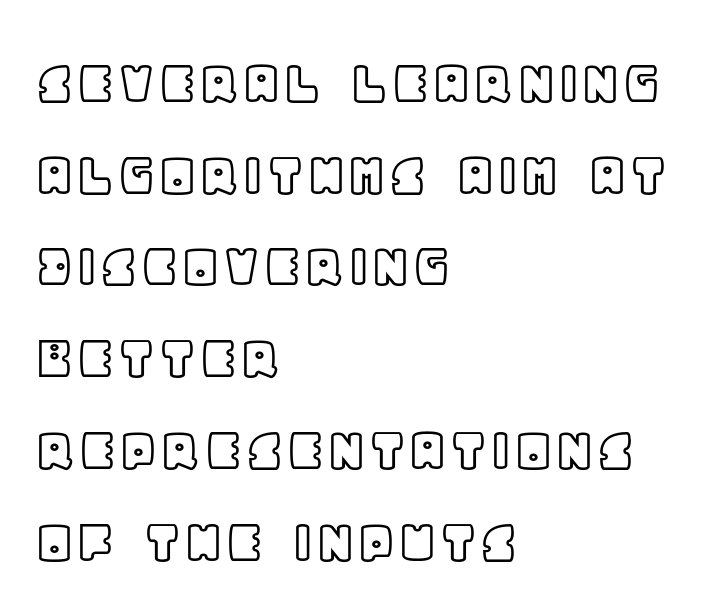
{"italic": "no", "width": "normal", "x_height": "large", "monospaced": "no", "underline": "no", "align": "left", "line_spacing": "normal", "line_spacing_ratio": 1.39, "letter_spacing": "normal", "letter_spacing_em": 0.0, "glyph_px": 66}
